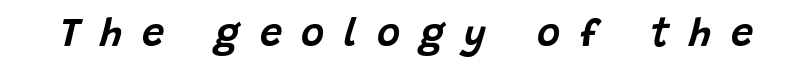
{"italic": "yes", "lean": "right", "slant_degrees": 15, "width": "normal", "stroke_contrast": "low", "x_height": "large", "monospaced": "no", "underline": "no", "letter_spacing": "wide", "letter_spacing_em": 0.49, "glyph_px": 40}
